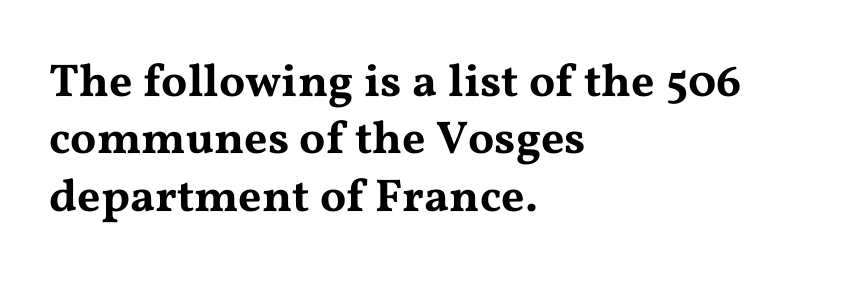
Nope, not italic — everything's standing straight. The passage shown is typeset with a serif family. The letters advance in unequal steps, a hallmark of proportional type. Descender tails drop into unmarked territory. Which margin do the lines hug? The left one — the right edge is uneven. Normally led — the rows are evenly, conventionally spaced.
